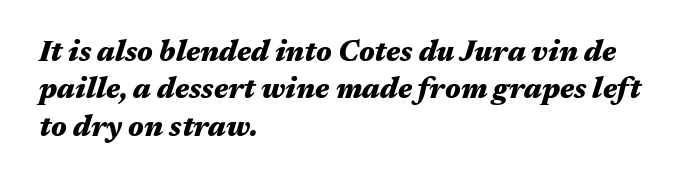
The image shows 29 px heavy, wide type, italic (leaning right); set left-aligned, normal line spacing (1.29x), normal letter spacing, not underlined; medium stroke contrast and a medium x-height.
